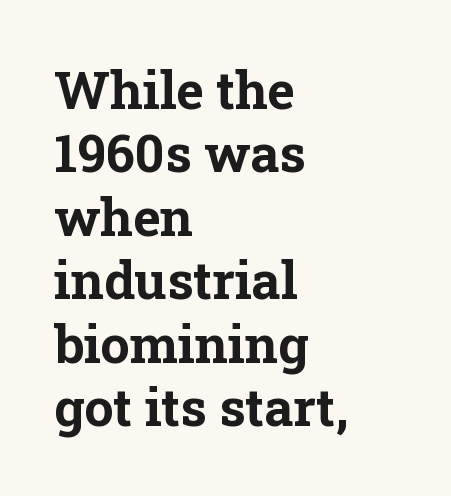
The image shows 52 px bold serif type, upright; set left-aligned, line spacing 1.22x, normal letter spacing, not underlined; low stroke contrast and a medium x-height.
